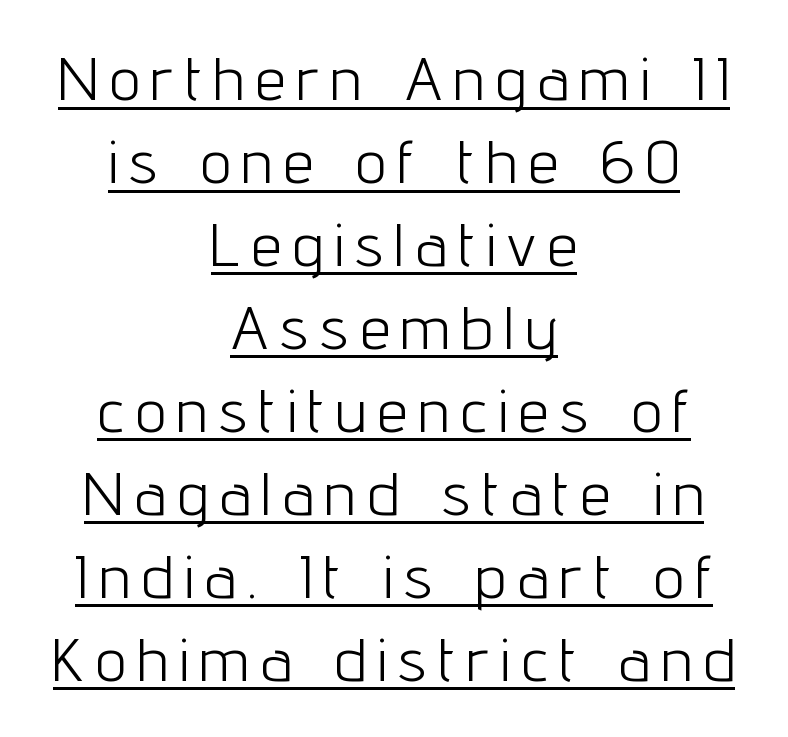
Q: Is the text bold? A: No.
Q: Is the text italic (slanted)? A: No, it is upright.
Q: Is the typeface a serif or a sans-serif typeface? A: Sans-serif.
Q: Is the text underlined? A: Yes.
Q: How is the paragraph aligned? A: Centered.
Q: Is the spacing between letters normal or unusually wide? A: Unusually wide.
Q: Is the spacing between lines tight, normal or loose? A: Normal.
Q: Width (condensed, normal, or wide)? A: Condensed.
Q: Stroke contrast? A: Low.
Q: x-height? A: Medium.
Q: Monospaced? A: No.
